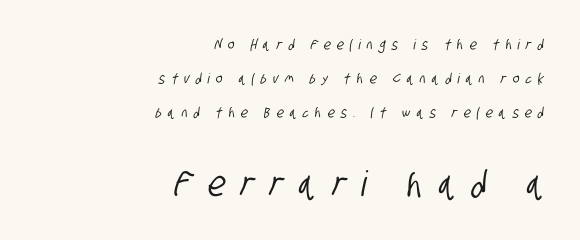
The image shows 35 px condensed sans-serif type; set right-aligned, loose line spacing (2.43x), unusually wide letter spacing (+0.45 em), not underlined; the second (bottom) block is 2.5x larger; low stroke contrast and a large x-height.
